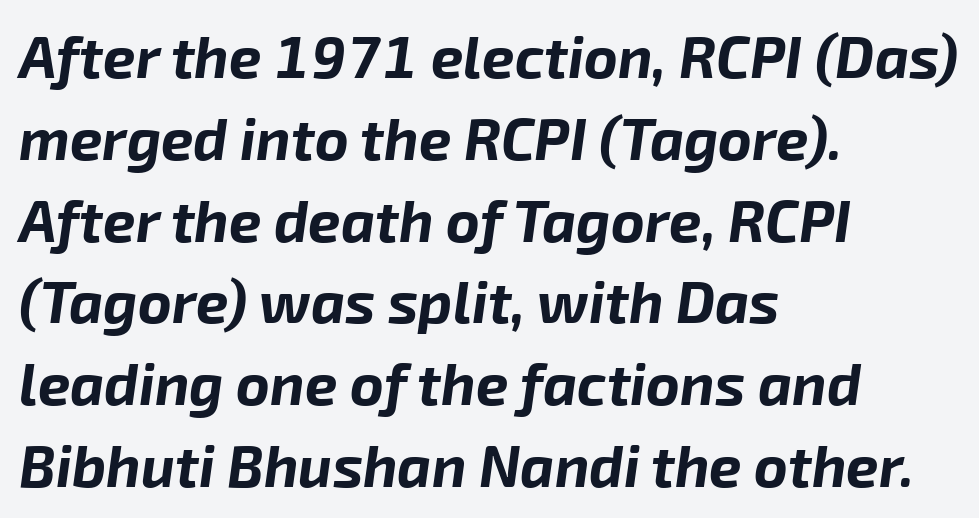
Default kerning and tracking; the words read as compact shapes. Spacing verdict: proportional, widths tailored to each character. Compared with typical paragraphs, the rows here are spaced about the same. This sample is left-justified, so line endings fall wherever the words run out. I'd describe the lettering as bold — thick and assertive.
